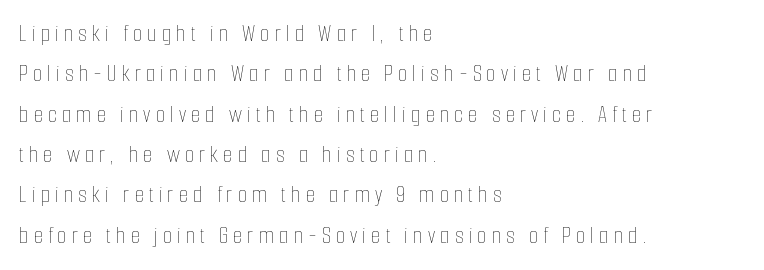
The image shows 24 px text type, upright; set left-aligned, normal line spacing (1.68x), unusually wide letter spacing (+0.21 em), not underlined.
